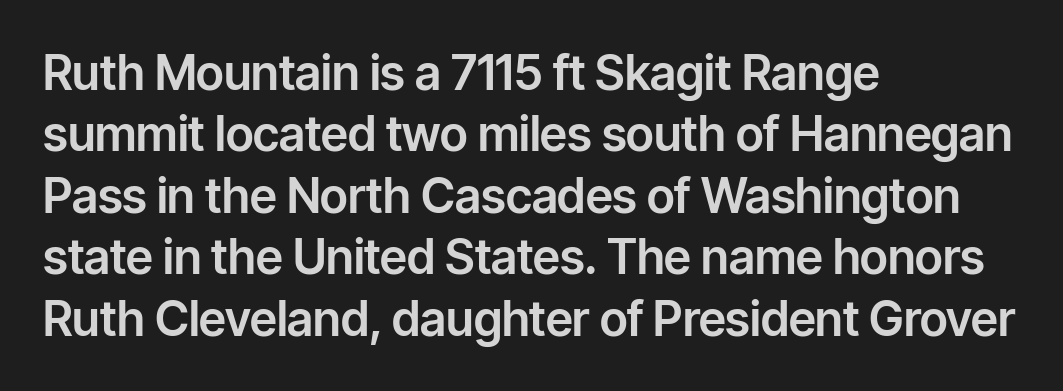
Q: Is the text italic (slanted)? A: No, it is upright.
Q: Is the typeface a serif or a sans-serif typeface? A: Sans-serif.
Q: Is the text underlined? A: No.
Q: How is the paragraph aligned? A: Left-aligned.
Q: Is the spacing between letters normal or unusually wide? A: Normal.
Q: Is the spacing between lines tight, normal or loose? A: Normal.
Q: Width (condensed, normal, or wide)? A: Normal.
Q: Stroke contrast? A: Low.
Q: x-height? A: Medium.
Q: Monospaced? A: No.
